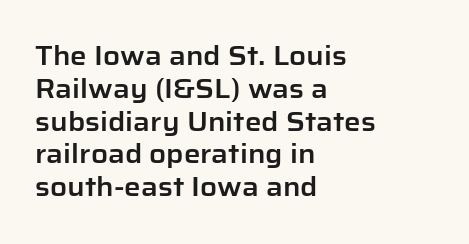
{"italic": "no", "underline": "no", "align": "left", "line_spacing": "normal", "line_spacing_ratio": 1.26, "letter_spacing": "normal", "letter_spacing_em": 0.0, "glyph_px": 26}
